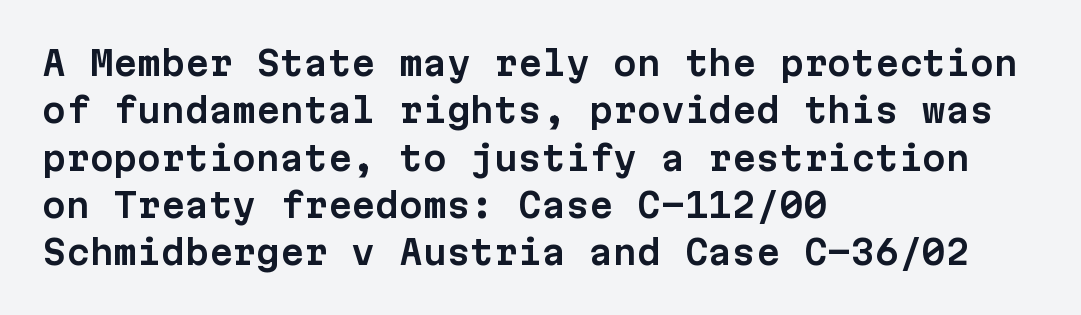
{"serif": "no", "italic": "no", "width": "normal", "stroke_contrast": "low", "x_height": "medium", "monospaced": "yes", "underline": "no", "align": "left", "line_spacing": "normal", "line_spacing_ratio": 1.39, "letter_spacing": "normal", "letter_spacing_em": 0.0, "glyph_px": 34}
